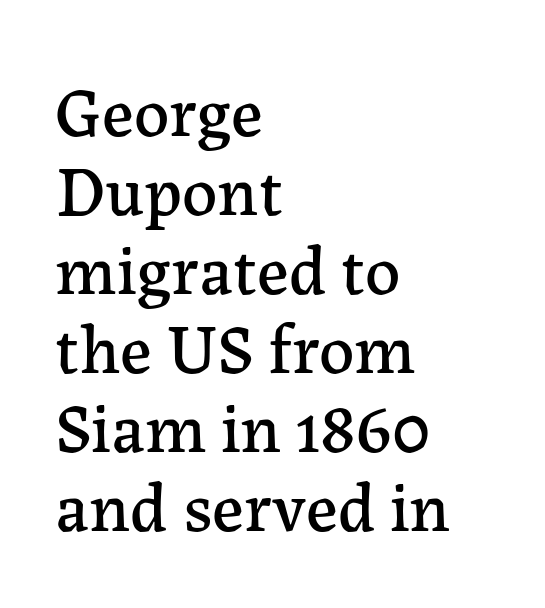
Q: Is the text italic (slanted)? A: No, it is upright.
Q: Is the typeface a serif or a sans-serif typeface? A: Serif.
Q: Is the text underlined? A: No.
Q: How is the paragraph aligned? A: Left-aligned.
Q: Is the spacing between letters normal or unusually wide? A: Normal.
Q: Is the spacing between lines tight, normal or loose? A: Tight.
Q: Width (condensed, normal, or wide)? A: Normal.
Q: Stroke contrast? A: Low.
Q: x-height? A: Medium.
Q: Monospaced? A: No.
